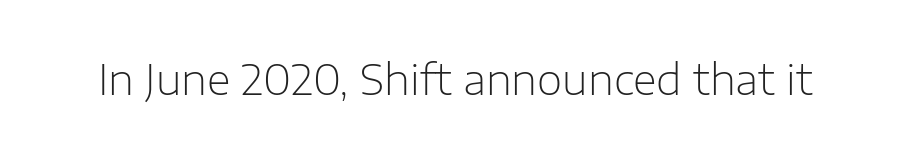
I'd call this a sans setting — the letters go barefoot. The zone under the glyphs is completely vacant. No chunkiness to these letters — they're not bold. The rendering uses natural spacing where letterforms have individual widths. You can tell it's not italic because the verticals are truly vertical. Tracking value appears to be zero — textbook default spacing.
